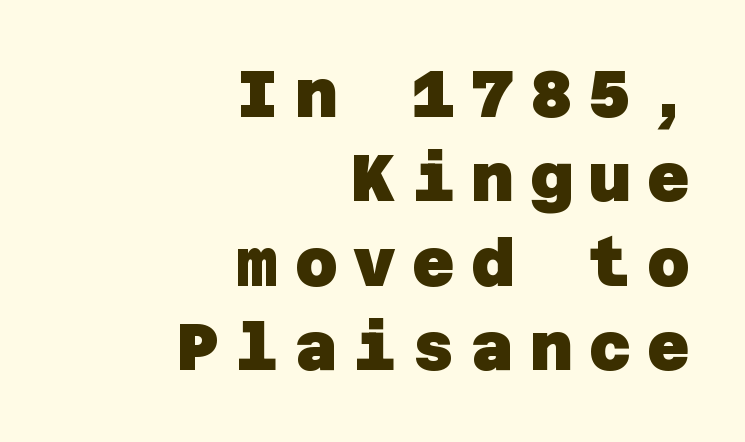
Layout note: lines flush right. The passage shown is emphatically bold. Each row of text sits above clean, open space. How would I describe the line gaps? Plain and ordinary.
